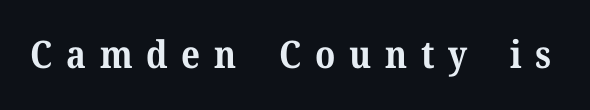
{"serif": "yes", "italic": "no", "bold": "yes", "weight": "bold", "width": "normal", "stroke_contrast": "medium", "x_height": "medium", "monospaced": "no", "underline": "no", "letter_spacing": "wide", "letter_spacing_em": 0.36, "glyph_px": 38}
